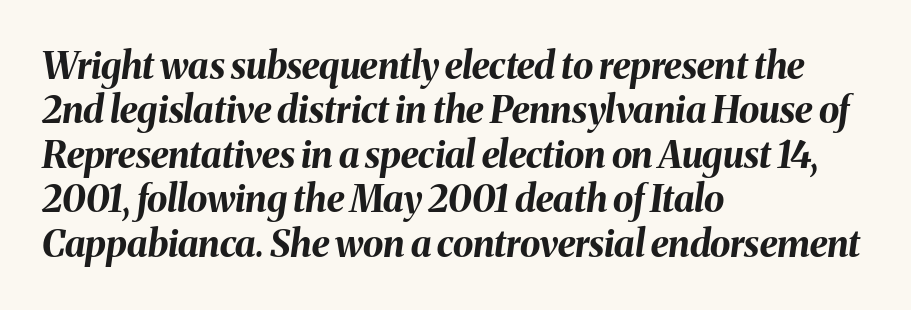
{"italic": "yes", "lean": "right", "slant_degrees": 8, "bold": "yes", "weight": "bold", "width": "normal", "stroke_contrast": "medium", "x_height": "medium", "monospaced": "no", "underline": "no", "align": "left", "line_spacing_ratio": 1.2, "letter_spacing": "normal", "letter_spacing_em": 0.0, "glyph_px": 37}
